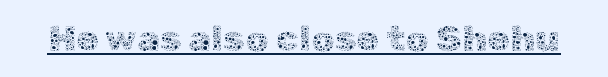
Stroke mass is kept to a normal reading level or below. The typography opts for an upright posture over an oblique one. The rendering keeps characters at their native spacing. Character widths vary here, with narrow letters taking less room than wide ones. The glyphs are accompanied by a horizontal stroke just below them.
